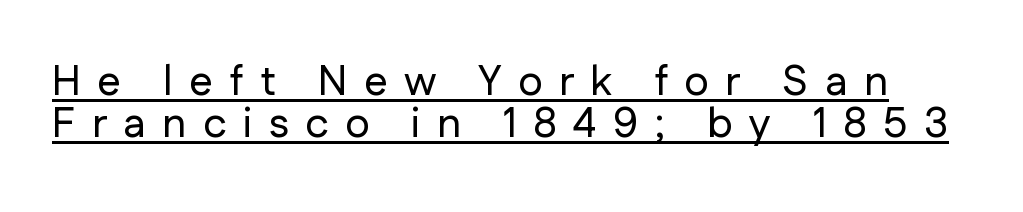
The image shows 42 px sans-serif type, upright; set tight line spacing (1.0x), unusually wide letter spacing (+0.39 em), underlined; low stroke contrast and a medium x-height.
